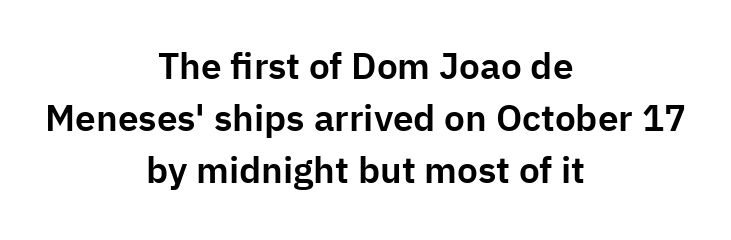
Notice how the passage keeps no hard edge, just a central spine. Standard letterfit; no display-style spreading of the glyphs. In terms of leading, this rendering sits right in the middle. This sample has the flowing, uneven cadence of proportional lettering. Honestly, there is no underline to notice here at all. Each letter's strokes conclude bluntly, with no projecting serifs.
